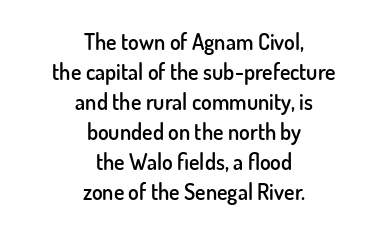
Q: Is the text bold? A: Semi-bold.
Q: Is the text italic (slanted)? A: No, it is upright.
Q: Is the text underlined? A: No.
Q: How is the paragraph aligned? A: Centered.
Q: Is the spacing between letters normal or unusually wide? A: Normal.
Q: Is the spacing between lines tight, normal or loose? A: Normal.
